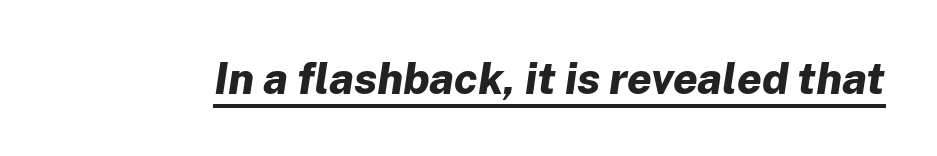
Q: Is the text bold? A: Yes.
Q: Is the text italic (slanted)? A: Yes, it leans right by about 8 degrees.
Q: Is the text underlined? A: Yes.
Q: Is the spacing between letters normal or unusually wide? A: Normal.
Q: Width (condensed, normal, or wide)? A: Normal.
Q: Stroke contrast? A: Low.
Q: x-height? A: Medium.
Q: Monospaced? A: No.
